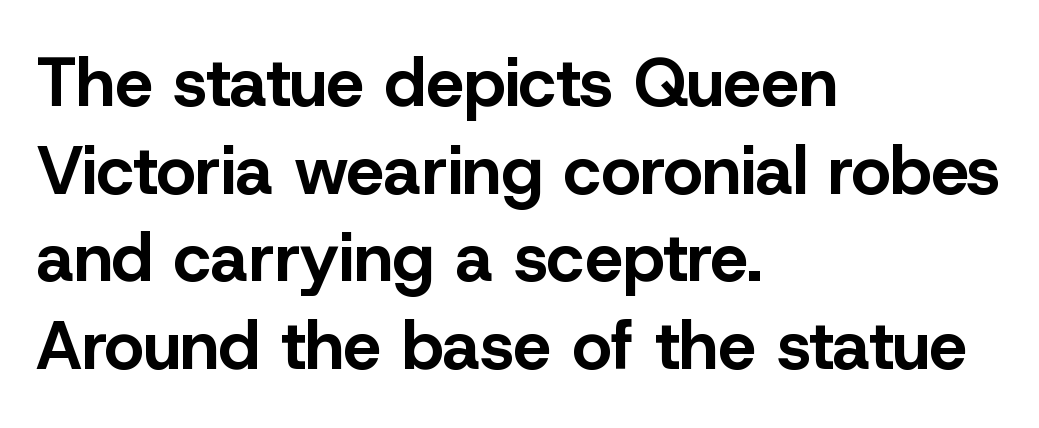
Q: Is the text bold? A: Yes.
Q: Is the text italic (slanted)? A: No, it is upright.
Q: Is the typeface a serif or a sans-serif typeface? A: Sans-serif.
Q: Is the text underlined? A: No.
Q: How is the paragraph aligned? A: Left-aligned.
Q: Is the spacing between letters normal or unusually wide? A: Normal.
Q: Is the spacing between lines tight, normal or loose? A: Normal.
Q: Width (condensed, normal, or wide)? A: Normal.
Q: Stroke contrast? A: Low.
Q: x-height? A: Medium.
Q: Monospaced? A: No.
